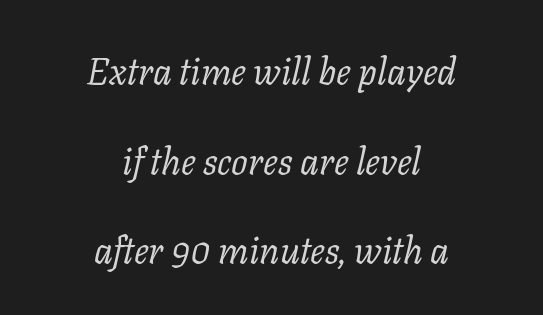
Q: Is the text bold? A: No.
Q: Is the text italic (slanted)? A: Yes, it leans right by about 11 degrees.
Q: Is the typeface a serif or a sans-serif typeface? A: Serif.
Q: Is the text underlined? A: No.
Q: How is the paragraph aligned? A: Centered.
Q: Is the spacing between letters normal or unusually wide? A: Normal.
Q: Is the spacing between lines tight, normal or loose? A: Loose.
Q: Width (condensed, normal, or wide)? A: Normal.
Q: Stroke contrast? A: Low.
Q: x-height? A: Medium.
Q: Monospaced? A: No.
